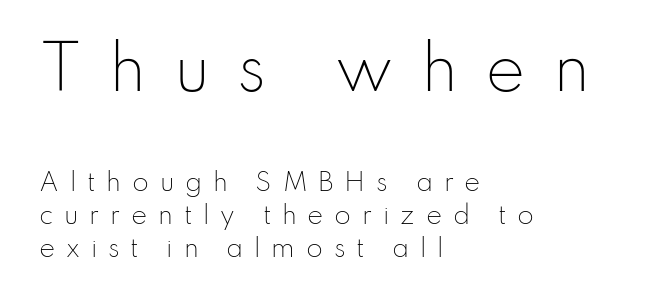
{"serif": "no", "italic": "no", "bold": "no", "weight": "light", "width": "normal", "stroke_contrast": "low", "x_height": "small", "monospaced": "no", "underline": "no", "align": "left", "line_spacing": "normal", "line_spacing_ratio": 1.38, "letter_spacing": "wide", "letter_spacing_em": 0.45, "larger_block": "first", "size_ratio": 2.5, "glyph_px": 60}
